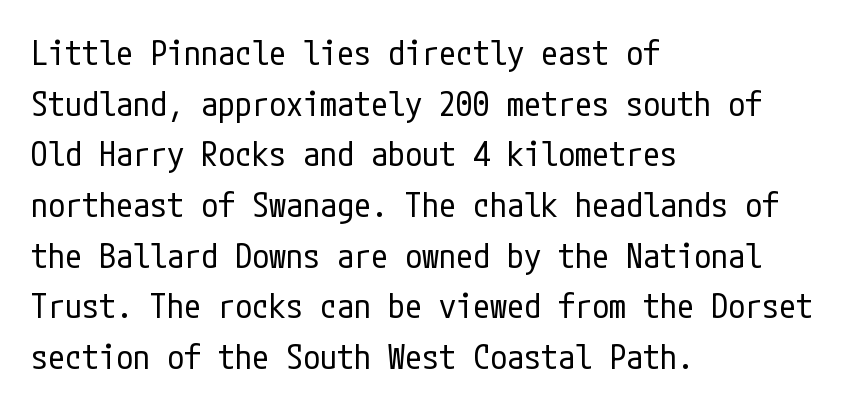
Q: Is the text bold? A: No.
Q: Is the text italic (slanted)? A: No, it is upright.
Q: Is the typeface a serif or a sans-serif typeface? A: Sans-serif.
Q: Is the text underlined? A: No.
Q: How is the paragraph aligned? A: Left-aligned.
Q: Is the spacing between letters normal or unusually wide? A: Normal.
Q: Is the spacing between lines tight, normal or loose? A: Normal.
Q: Width (condensed, normal, or wide)? A: Condensed.
Q: Stroke contrast? A: Low.
Q: x-height? A: Medium.
